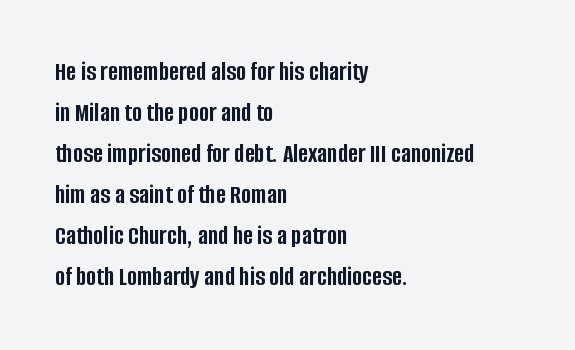
Q: Is the text bold? A: Yes.
Q: Is the text italic (slanted)? A: No, it is upright.
Q: Is the text underlined? A: No.
Q: How is the paragraph aligned? A: Left-aligned.
Q: Is the spacing between letters normal or unusually wide? A: Normal.
Q: Is the spacing between lines tight, normal or loose? A: Normal.
